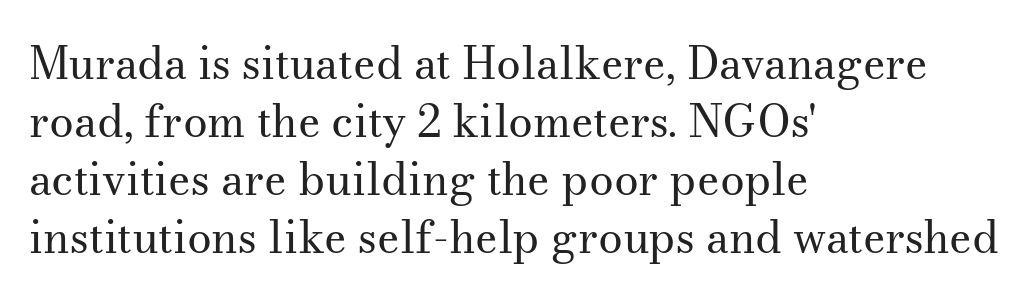
The typesetter chose a ragged-right arrangement here. Does extra space separate the letters? No, they use regular spacing. This rendering employs a face with finishing strokes, i.e., a serif. Stroke mass is kept to a normal reading level or below.
